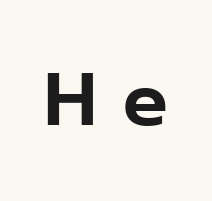
Q: Is the text italic (slanted)? A: No, it is upright.
Q: Is the typeface a serif or a sans-serif typeface? A: Sans-serif.
Q: Is the text underlined? A: No.
Q: Is the spacing between letters normal or unusually wide? A: Unusually wide.
Q: Width (condensed, normal, or wide)? A: Normal.
Q: Stroke contrast? A: Low.
Q: x-height? A: Medium.
Q: Monospaced? A: No.
